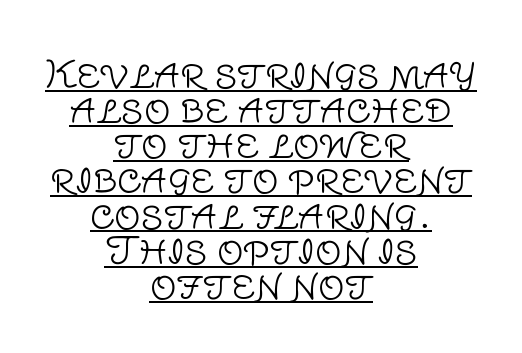
The string is rendered with underlining switched on. The setting favours the middle, as headings and verse often do. The horizontal fit of the characters is conventional and even.
